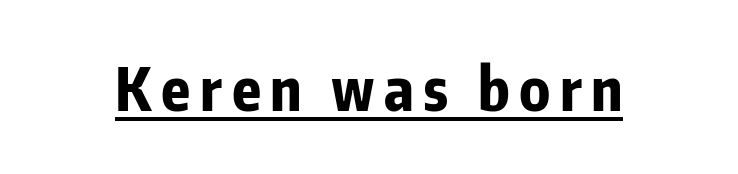
Q: Is the text bold? A: Yes.
Q: Is the text italic (slanted)? A: No, it is upright.
Q: Is the typeface a serif or a sans-serif typeface? A: Sans-serif.
Q: Is the text underlined? A: Yes.
Q: Width (condensed, normal, or wide)? A: Condensed.
Q: Stroke contrast? A: Low.
Q: x-height? A: Medium.
Q: Monospaced? A: No.
